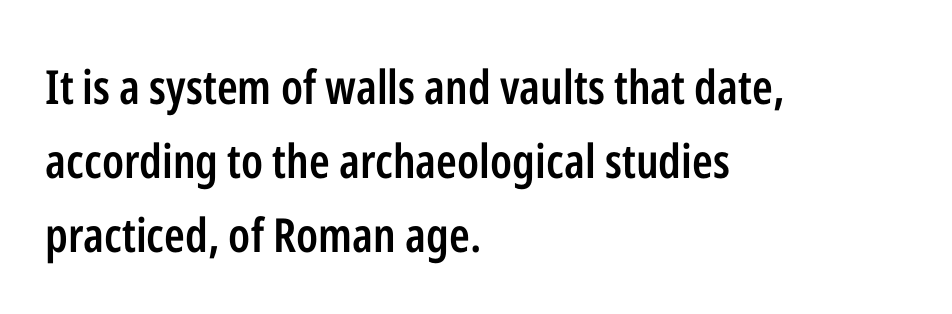
Q: Is the text bold? A: Semi-bold.
Q: Is the text italic (slanted)? A: No, it is upright.
Q: Is the typeface a serif or a sans-serif typeface? A: Sans-serif.
Q: Is the text underlined? A: No.
Q: How is the paragraph aligned? A: Left-aligned.
Q: Is the spacing between letters normal or unusually wide? A: Normal.
Q: Is the spacing between lines tight, normal or loose? A: Normal.
Q: Width (condensed, normal, or wide)? A: Condensed.
Q: Stroke contrast? A: Low.
Q: x-height? A: Medium.
Q: Monospaced? A: No.
